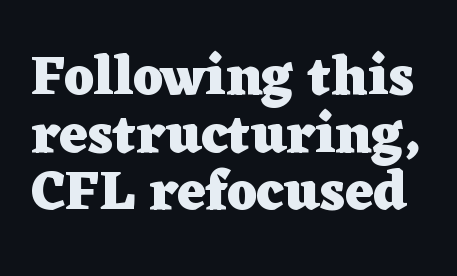
Q: Is the text bold? A: Yes.
Q: Is the text italic (slanted)? A: No, it is upright.
Q: Is the typeface a serif or a sans-serif typeface? A: Serif.
Q: Is the text underlined? A: No.
Q: Is the spacing between letters normal or unusually wide? A: Normal.
Q: Is the spacing between lines tight, normal or loose? A: Tight.
Q: Width (condensed, normal, or wide)? A: Wide.
Q: Stroke contrast? A: Low.
Q: x-height? A: Medium.
Q: Monospaced? A: No.
